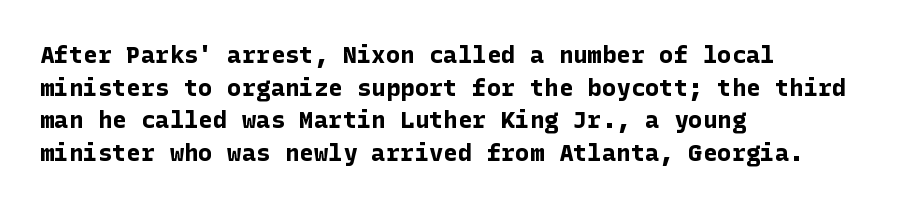
The rendering uses a moderate line-height, typical for paragraphs. The typography opts for an upright posture over an oblique one. Each word holds together tightly as a unit, with standard inter-letter gaps. Left-aligned paragraph, ragged on the right. The sample has been set heavy, in full bold. The string is rendered with underlining switched off.
